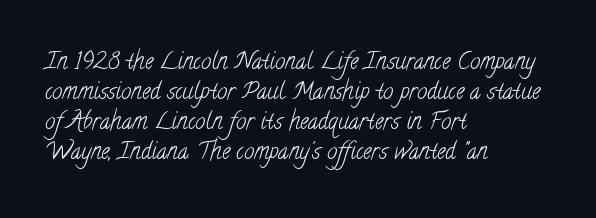
The gaps between neighbouring characters are ordinary and unremarkable. Left-aligned paragraph, ragged on the right. Weight: in the light-to-regular range. Honestly, there is no underline to notice here at all. These lines sit exactly where default settings would place them.
